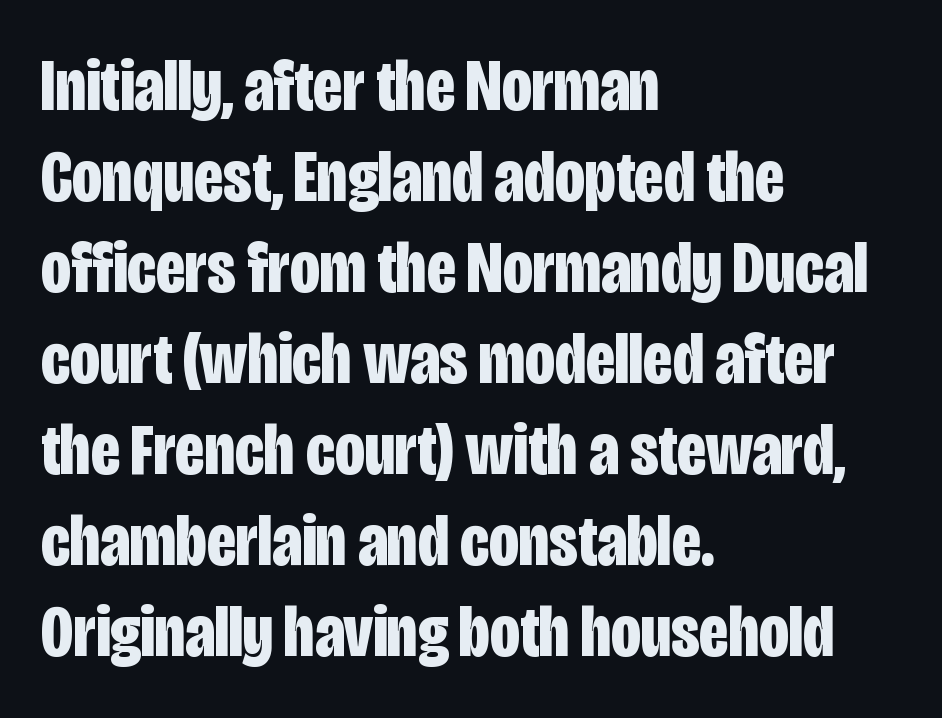
{"serif": "no", "italic": "no", "bold": "yes", "weight": "bold", "width": "condensed", "stroke_contrast": "low", "x_height": "large", "monospaced": "no", "underline": "no", "align": "left", "line_spacing_ratio": 1.23, "letter_spacing": "normal", "letter_spacing_em": 0.0, "glyph_px": 74}
